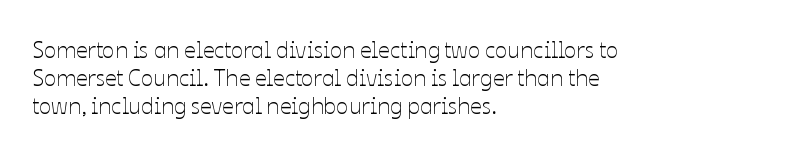
Every stem runs plumb, perpendicular to the baseline. Layout note: lines flush left. Decoration check: the copy has no underline. Short note: letters normally spaced.
